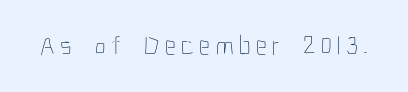
You could only call the tracking loose — the letters float apart. The zone under the glyphs is completely vacant. Vertical stems look standard width or narrower in stroke. Every character sits straight up, as roman type does.
